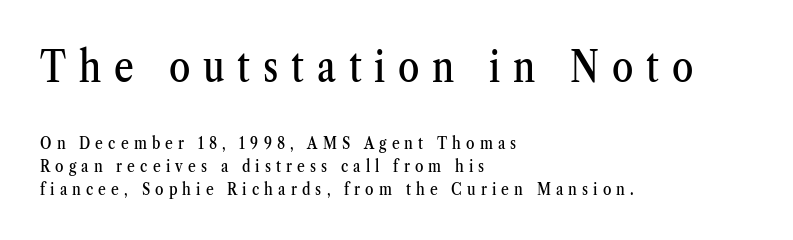
Classification — serif. The zone under the glyphs is completely vacant. Italic? Not at all — the glyphs are vertical. The rendering anchors every line to the left-hand side. The face used here appears at its bigger size in the upper chunk.
